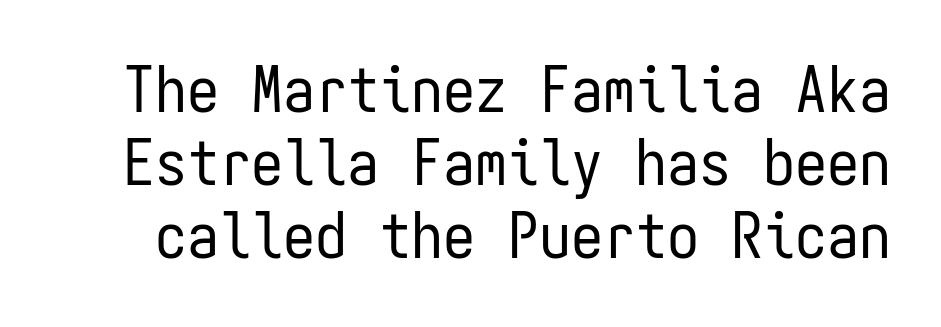
{"serif": "no", "italic": "no", "bold": "no", "weight": "regular", "width": "condensed", "stroke_contrast": "low", "x_height": "medium", "monospaced": "yes", "underline": "no", "line_spacing": "tight", "line_spacing_ratio": 1.14, "letter_spacing": "normal", "letter_spacing_em": 0.0, "glyph_px": 64}
